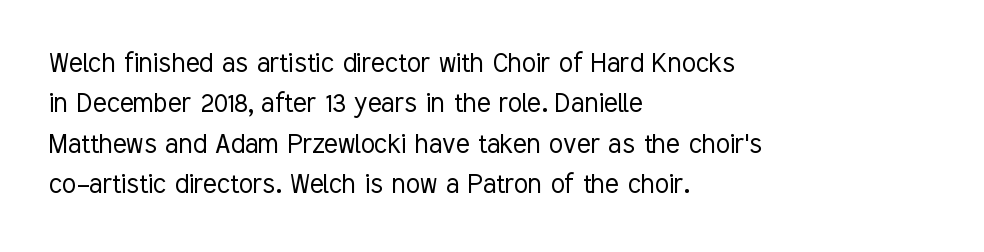
{"serif": "no", "italic": "no", "bold": "no", "weight": "light", "width": "condensed", "stroke_contrast": "low", "x_height": "medium", "monospaced": "no", "underline": "no", "align": "left", "line_spacing": "normal", "line_spacing_ratio": 1.26, "letter_spacing": "normal", "letter_spacing_em": 0.0, "glyph_px": 32}
